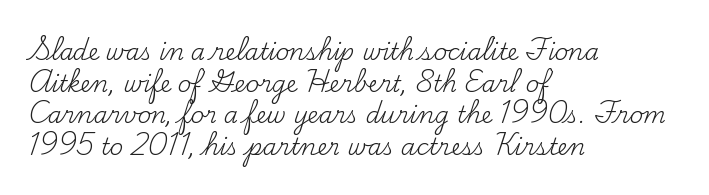
Line spacing here is normal. The text block is weighted toward the left margin, trailing off unevenly rightward. Lines of text with bare space underneath. Nothing unusual about the tracking: characters are spaced as the font intends. A quiet, ordinary-to-light weight characterises the typeface.
